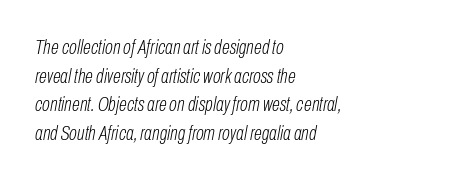
Q: Is the text bold? A: No.
Q: Is the text italic (slanted)? A: Yes, it leans right by about 10 degrees.
Q: Is the text underlined? A: No.
Q: How is the paragraph aligned? A: Left-aligned.
Q: Is the spacing between letters normal or unusually wide? A: Normal.
Q: Is the spacing between lines tight, normal or loose? A: Normal.
